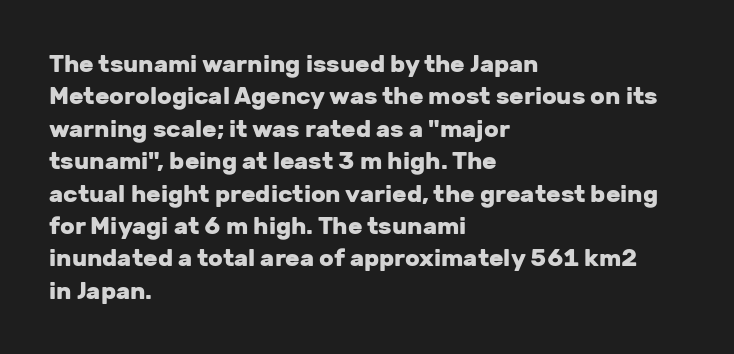
The image shows 24 px bold type, upright; set left-aligned, normal line spacing (1.35x), normal letter spacing, not underlined.
